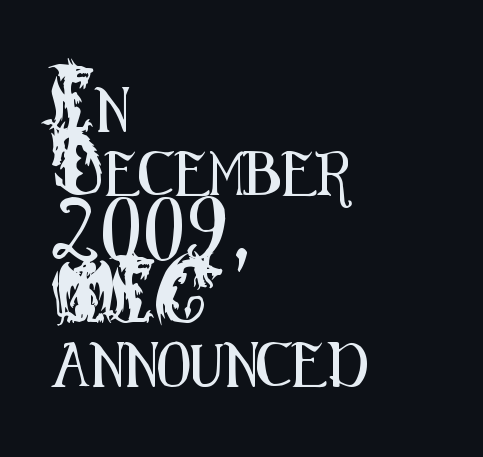
The image shows 44 px condensed sans-serif type, upright; set left-aligned, normal line spacing (1.45x), normal letter spacing, not underlined; medium stroke contrast and a small x-height.
